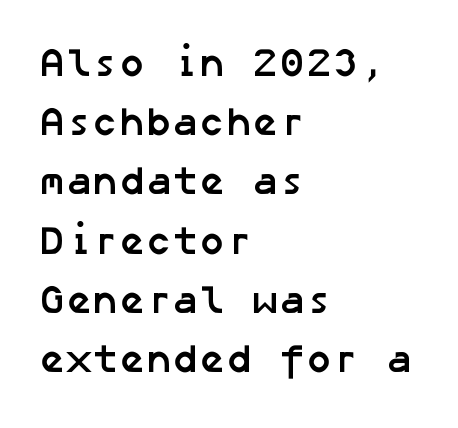
The image shows 40 px semibold sans-serif type; set left-aligned, normal line spacing (1.48x), normal letter spacing, not underlined; low stroke contrast and a medium x-height.
